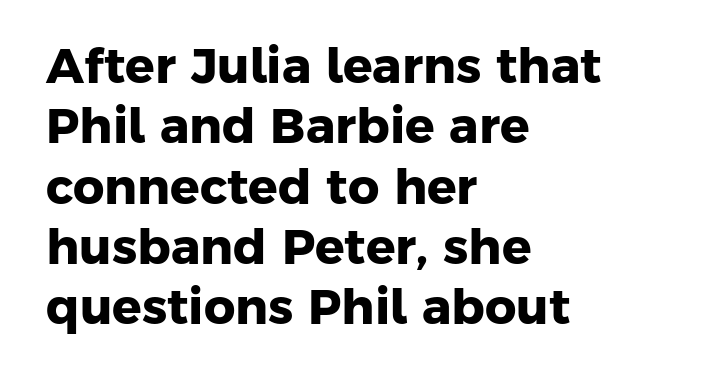
The text was rendered using a sans face with plain stroke endings. Heavy-handed strokes throughout: this text is bold. Letter spacing: default. Varying glyph widths throughout — classic text-font behaviour.
